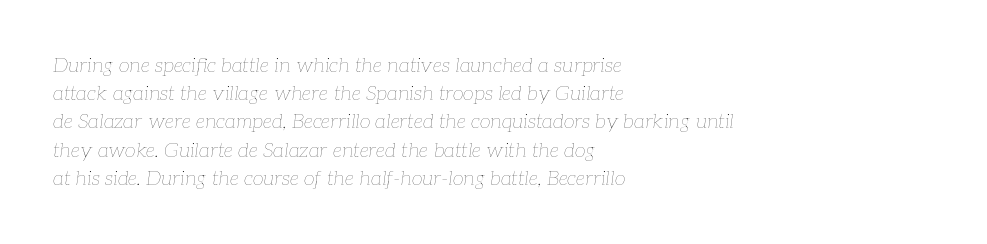
{"italic": "yes", "lean": "right", "slant_degrees": 7, "bold": "no", "underline": "no", "align": "left", "line_spacing": "normal", "line_spacing_ratio": 1.41, "letter_spacing": "normal", "letter_spacing_em": 0.0, "glyph_px": 20}
